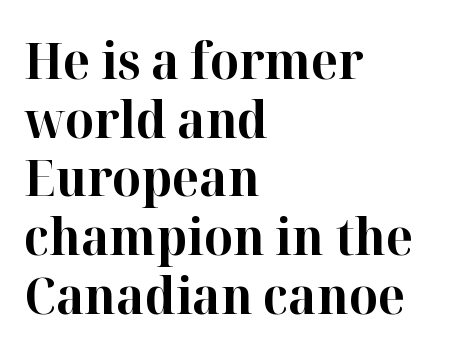
The image shows 51 px bold serif type, upright; set left-aligned, tight line spacing (1.15x), normal letter spacing, not underlined; high stroke contrast and a medium x-height.
